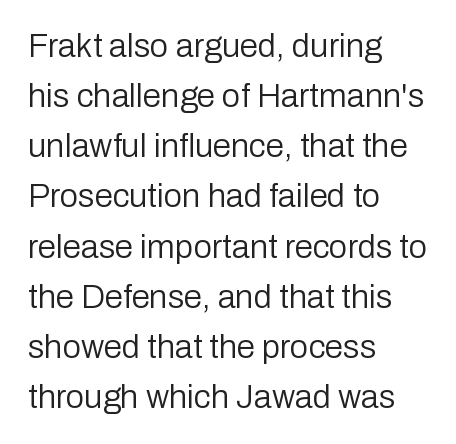
Q: Is the text bold? A: No.
Q: Is the text italic (slanted)? A: No, it is upright.
Q: Is the typeface a serif or a sans-serif typeface? A: Sans-serif.
Q: Is the text underlined? A: No.
Q: How is the paragraph aligned? A: Left-aligned.
Q: Is the spacing between letters normal or unusually wide? A: Normal.
Q: Is the spacing between lines tight, normal or loose? A: Normal.
Q: Width (condensed, normal, or wide)? A: Normal.
Q: Stroke contrast? A: Low.
Q: x-height? A: Medium.
Q: Monospaced? A: No.
